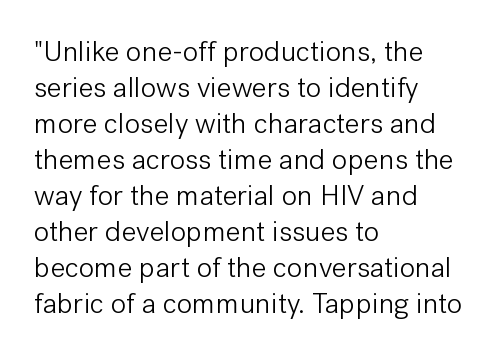
The image shows 29 px light sans-serif type, upright; set left-aligned, line spacing 1.24x, normal letter spacing, not underlined; low stroke contrast and a medium x-height.
